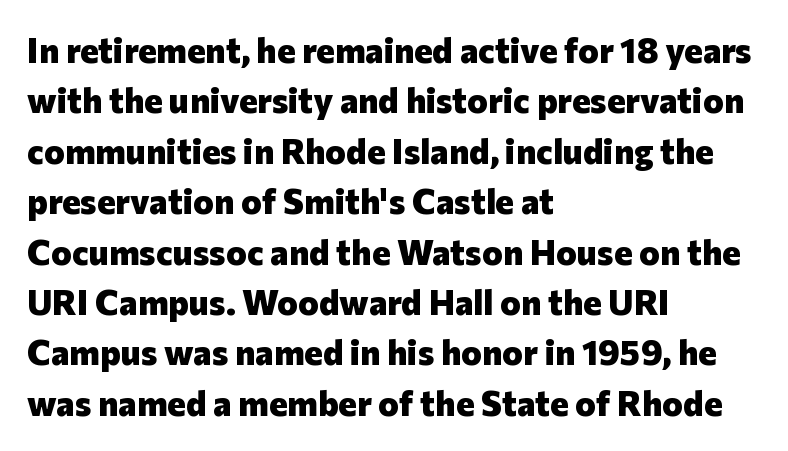
Q: Is the text bold? A: Yes.
Q: Is the text italic (slanted)? A: No, it is upright.
Q: Is the typeface a serif or a sans-serif typeface? A: Sans-serif.
Q: Is the text underlined? A: No.
Q: How is the paragraph aligned? A: Left-aligned.
Q: Is the spacing between letters normal or unusually wide? A: Normal.
Q: Is the spacing between lines tight, normal or loose? A: Normal.
Q: Width (condensed, normal, or wide)? A: Normal.
Q: Stroke contrast? A: Low.
Q: x-height? A: Medium.
Q: Monospaced? A: No.
